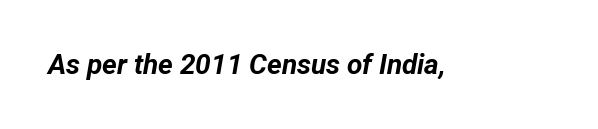
The image shows 28 px bold type, italic (leaning right); set normal letter spacing, not underlined; low stroke contrast and a medium x-height.
